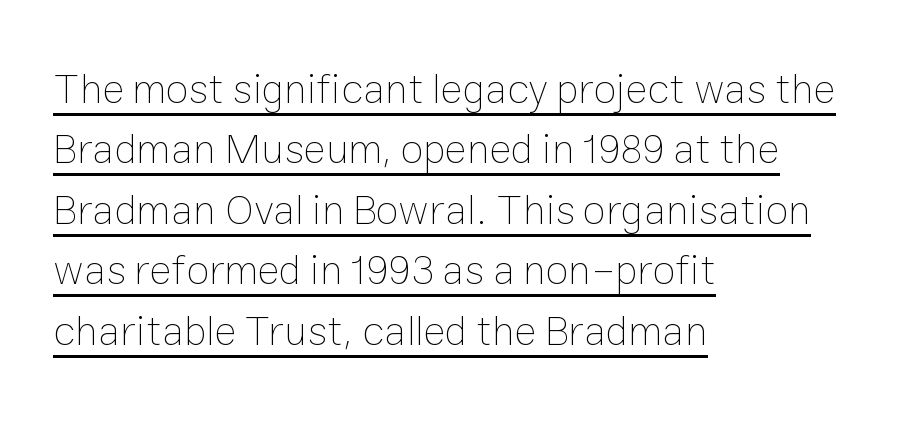
If you drew a line through each stem, it would be perfectly vertical. Each line starts at the same left margin while the right side varies. The rendering uses the underline text-decoration. The block of text has a typical density, with ordinary space between rows.
